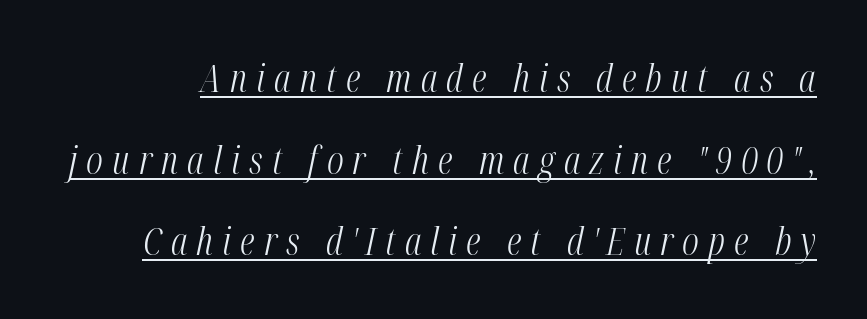
The image shows 38 px light, condensed type, italic (leaning right); set loose line spacing (2.15x), unusually wide letter spacing (+0.24 em), underlined; medium stroke contrast and a medium x-height.
